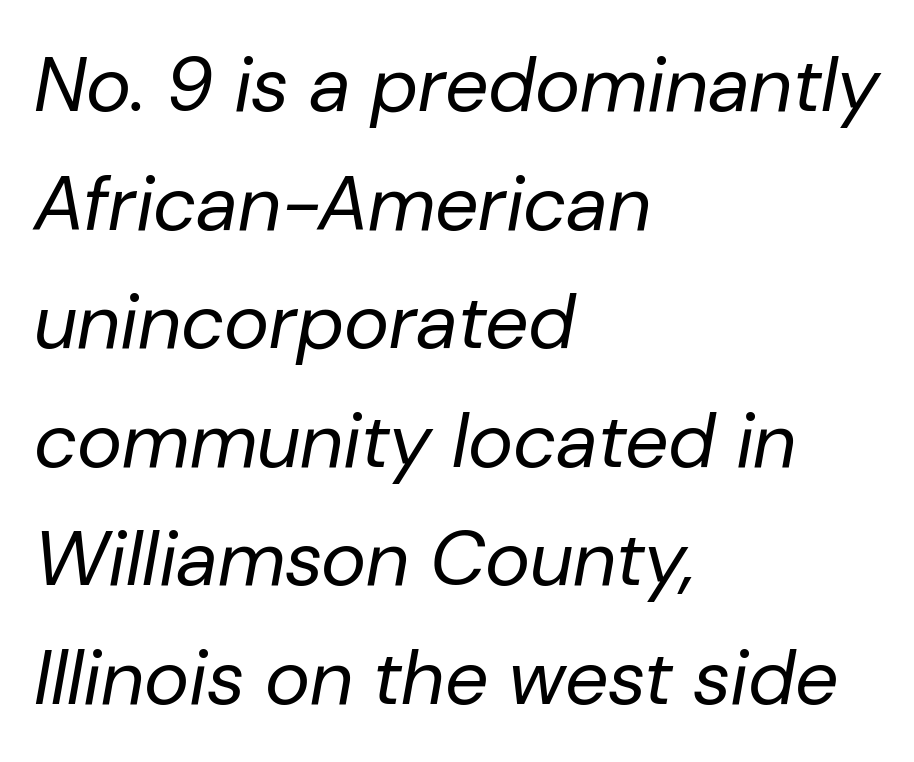
The image shows 77 px regular-weight type, italic (leaning right); set left-aligned, normal line spacing (1.54x), normal letter spacing, not underlined; low stroke contrast and a medium x-height.
